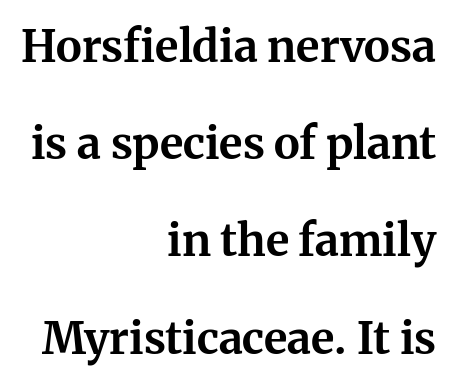
{"serif": "yes", "italic": "no", "bold": "yes", "weight": "bold", "width": "normal", "stroke_contrast": "medium", "x_height": "medium", "monospaced": "no", "underline": "no", "align": "right", "line_spacing": "loose", "line_spacing_ratio": 2.21, "letter_spacing": "normal", "letter_spacing_em": 0.0, "glyph_px": 44}
